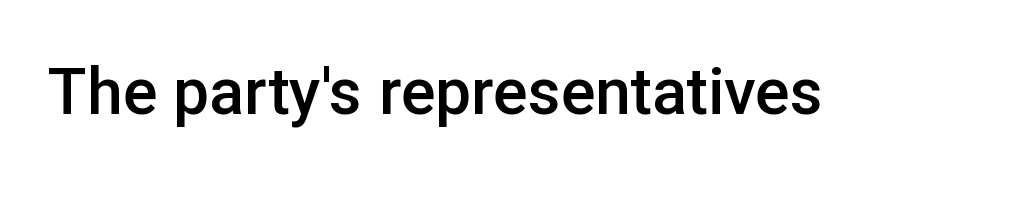
Q: Is the text bold? A: Semi-bold.
Q: Is the text italic (slanted)? A: No, it is upright.
Q: Is the typeface a serif or a sans-serif typeface? A: Sans-serif.
Q: Is the text underlined? A: No.
Q: Is the spacing between letters normal or unusually wide? A: Normal.
Q: Width (condensed, normal, or wide)? A: Normal.
Q: Stroke contrast? A: Low.
Q: x-height? A: Medium.
Q: Monospaced? A: No.
